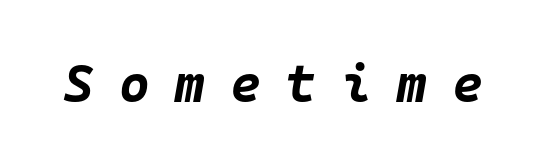
Q: Is the text bold? A: Yes.
Q: Is the text italic (slanted)? A: Yes, it leans right by about 10 degrees.
Q: Is the text underlined? A: No.
Q: Is the spacing between letters normal or unusually wide? A: Unusually wide.
Q: Width (condensed, normal, or wide)? A: Normal.
Q: Stroke contrast? A: Low.
Q: x-height? A: Large.
Q: Monospaced? A: Yes.
